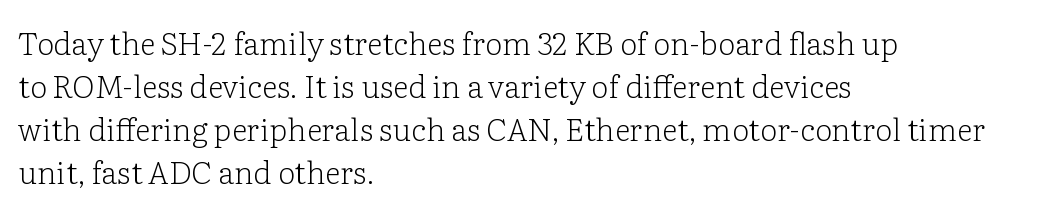
Q: Is the text bold? A: No.
Q: Is the text italic (slanted)? A: No, it is upright.
Q: Is the typeface a serif or a sans-serif typeface? A: Serif.
Q: Is the text underlined? A: No.
Q: How is the paragraph aligned? A: Left-aligned.
Q: Is the spacing between letters normal or unusually wide? A: Normal.
Q: Is the spacing between lines tight, normal or loose? A: Normal.
Q: Width (condensed, normal, or wide)? A: Normal.
Q: Stroke contrast? A: Low.
Q: x-height? A: Medium.
Q: Monospaced? A: No.
